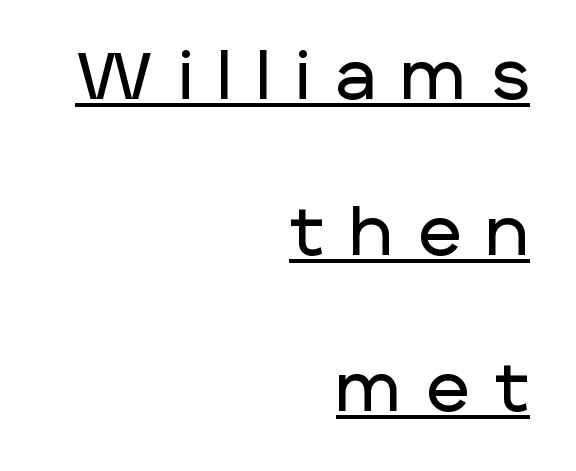
{"serif": "no", "italic": "no", "width": "normal", "stroke_contrast": "low", "x_height": "large", "monospaced": "no", "underline": "yes", "align": "right", "line_spacing": "loose", "line_spacing_ratio": 2.4, "letter_spacing": "wide", "letter_spacing_em": 0.4, "glyph_px": 65}
